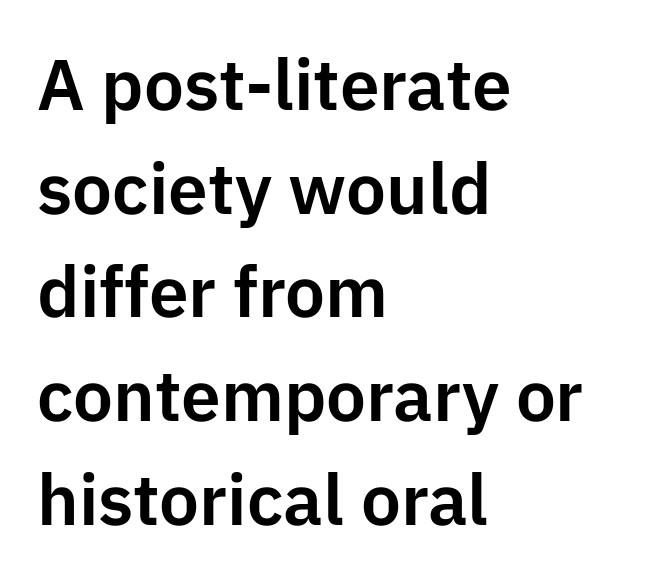
{"serif": "no", "italic": "no", "width": "normal", "stroke_contrast": "low", "x_height": "medium", "monospaced": "no", "underline": "no", "align": "left", "line_spacing": "normal", "line_spacing_ratio": 1.46, "letter_spacing": "normal", "letter_spacing_em": 0.0, "glyph_px": 71}
